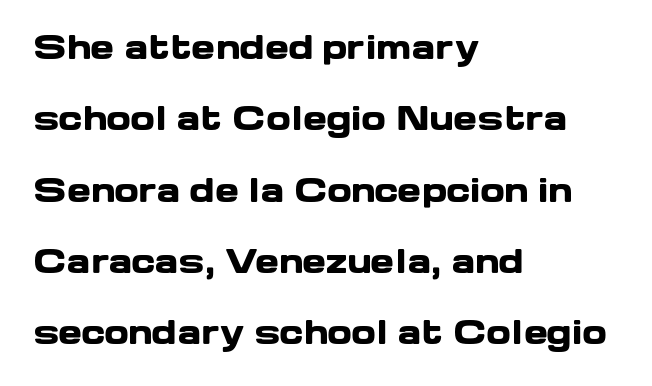
The letters stand upright; this is a roman face. How are the letters spaced? Ordinarily, with no added tracking. Summary of vertical rhythm: relaxed, with wide interline spacing. Notice how thick the strokes are: this is what a full bold looks like. One-word summary of the alignment: left. The gap between lines stays unmarked.
